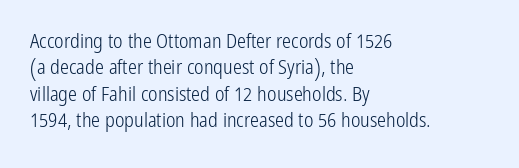
Q: Is the text bold? A: No.
Q: Is the text italic (slanted)? A: No, it is upright.
Q: Is the text underlined? A: No.
Q: How is the paragraph aligned? A: Left-aligned.
Q: Is the spacing between letters normal or unusually wide? A: Normal.
Q: Is the spacing between lines tight, normal or loose? A: Normal.
